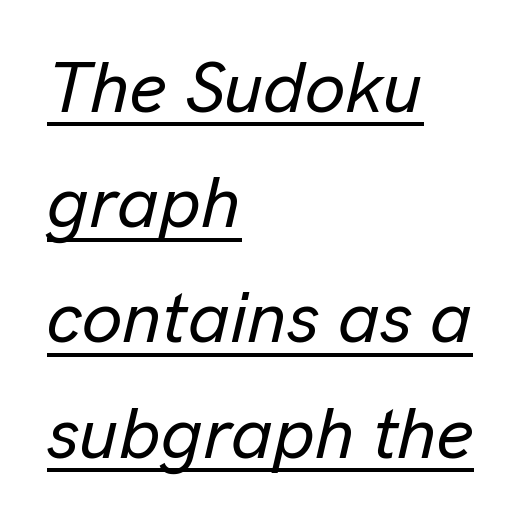
Q: Is the text italic (slanted)? A: Yes, it leans right by about 13 degrees.
Q: Is the text underlined? A: Yes.
Q: How is the paragraph aligned? A: Left-aligned.
Q: Is the spacing between letters normal or unusually wide? A: Normal.
Q: Is the spacing between lines tight, normal or loose? A: Normal.
Q: Width (condensed, normal, or wide)? A: Normal.
Q: Stroke contrast? A: Low.
Q: x-height? A: Medium.
Q: Monospaced? A: No.
